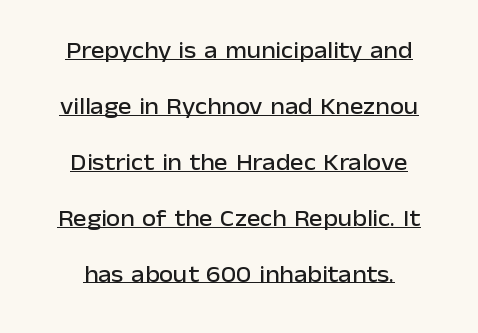
{"italic": "no", "underline": "yes", "align": "center", "line_spacing": "loose", "line_spacing_ratio": 2.43, "letter_spacing": "normal", "letter_spacing_em": 0.0, "glyph_px": 23}
